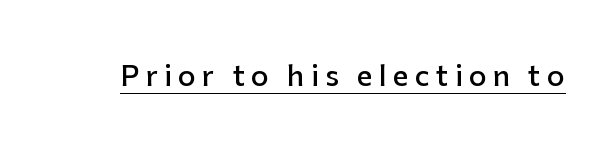
The image shows 28 px semibold sans-serif type, upright; set unusually wide letter spacing (+0.22 em), underlined; low stroke contrast and a medium x-height.
